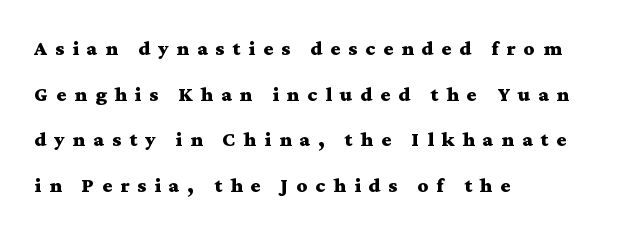
The image shows 21 px bold type, upright; set left-aligned, loose line spacing (2.17x), unusually wide letter spacing (+0.38 em), not underlined.
